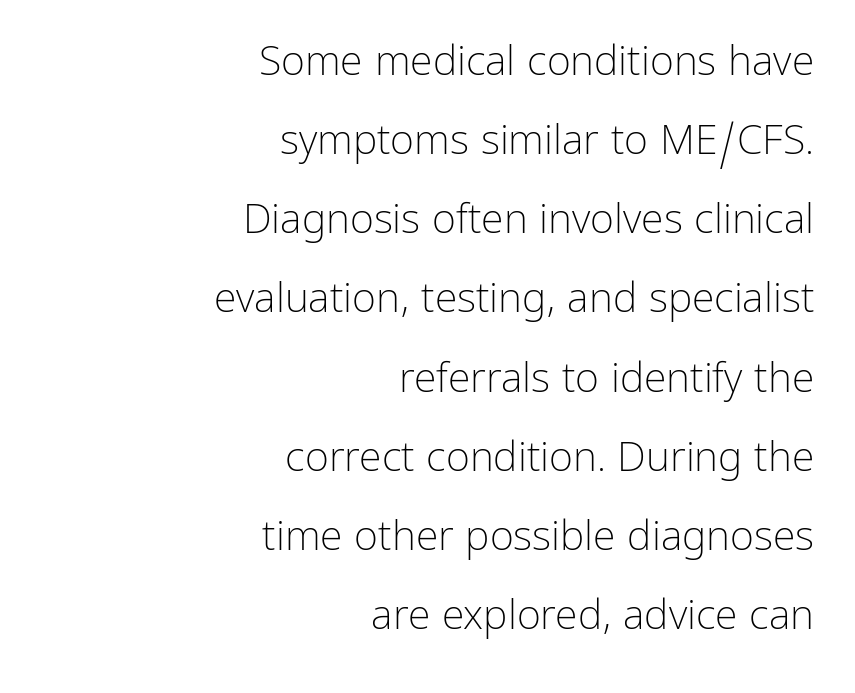
The image shows 41 px light sans-serif type, upright; set right-aligned, loose line spacing (1.93x), normal letter spacing, not underlined; low stroke contrast and a medium x-height.
